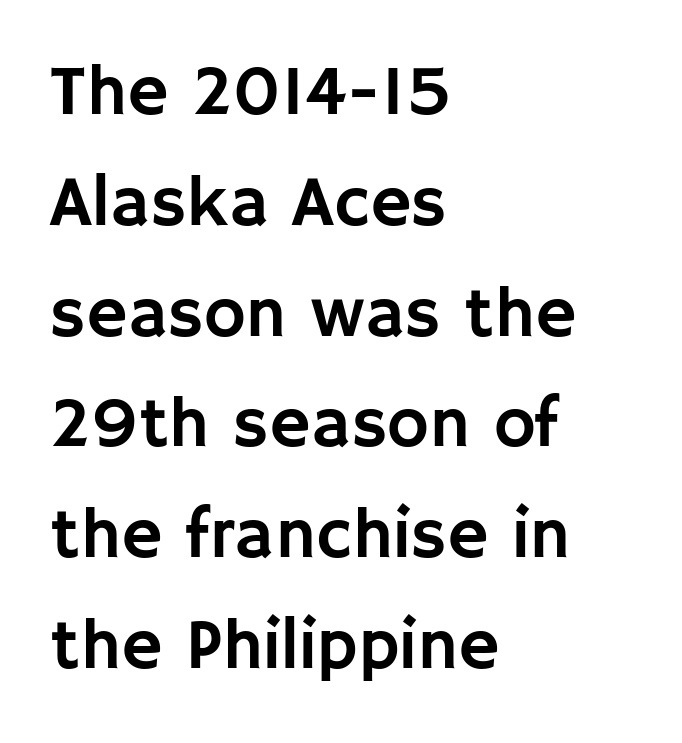
Q: Is the text italic (slanted)? A: No, it is upright.
Q: Is the typeface a serif or a sans-serif typeface? A: Sans-serif.
Q: Is the text underlined? A: No.
Q: How is the paragraph aligned? A: Left-aligned.
Q: Is the spacing between letters normal or unusually wide? A: Normal.
Q: Is the spacing between lines tight, normal or loose? A: Normal.
Q: Width (condensed, normal, or wide)? A: Normal.
Q: Stroke contrast? A: Low.
Q: x-height? A: Large.
Q: Monospaced? A: No.
